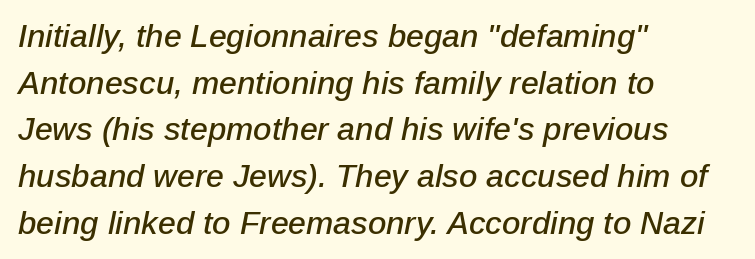
No word sits above an underline. The font's italic variant was chosen for this text. A typesetter would call this proportional, since set widths differ per character. The rendering anchors every line to the left-hand side. The passage shown stacks its lines at a standard gap. Words appear dense and cohesive because spacing is normal.
